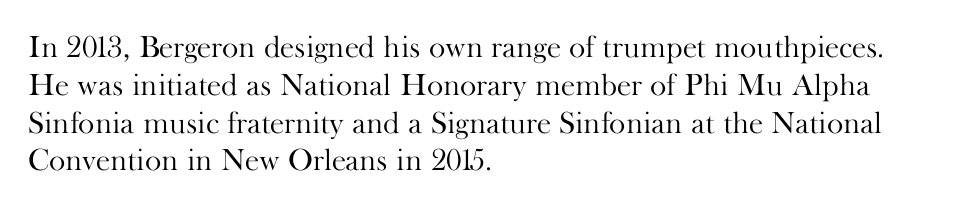
The image shows 31 px light serif type, upright; set left-aligned, line spacing 1.22x, normal letter spacing, not underlined; high stroke contrast and a small x-height.
